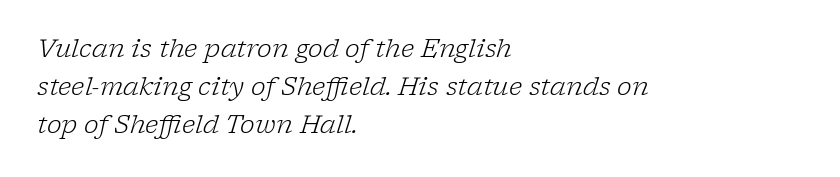
Q: Is the text bold? A: No.
Q: Is the text italic (slanted)? A: Yes, it leans right by about 17 degrees.
Q: Is the text underlined? A: No.
Q: How is the paragraph aligned? A: Left-aligned.
Q: Is the spacing between letters normal or unusually wide? A: Normal.
Q: Is the spacing between lines tight, normal or loose? A: Normal.
